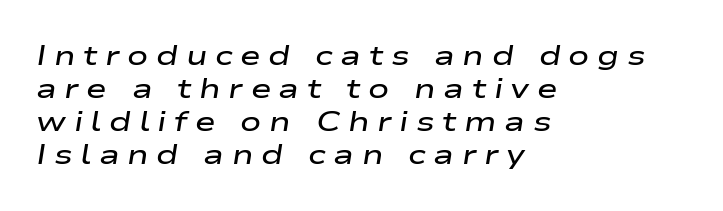
{"italic": "yes", "lean": "right", "slant_degrees": 9, "bold": "semi", "weight": "semibold", "width": "wide", "stroke_contrast": "low", "x_height": "medium", "monospaced": "no", "underline": "no", "align": "left", "line_spacing_ratio": 1.18, "letter_spacing": "wide", "letter_spacing_em": 0.27, "glyph_px": 28}
